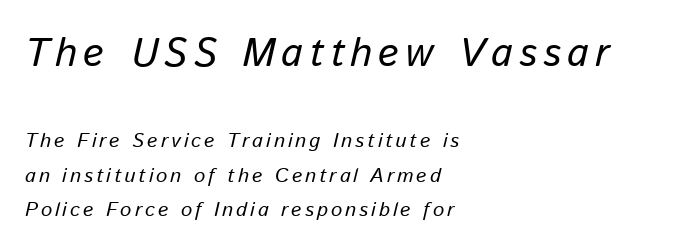
Clear beneath every line of the passage. Each line starts at the same left margin while the right side varies. The initial chunk of copy outweighs the following chunk in type size. The characters are drawn with everyday or finer stroke widths.
